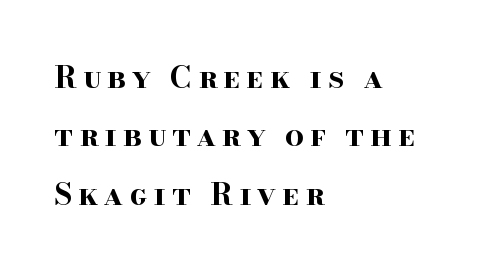
{"serif": "yes", "italic": "no", "bold": "yes", "weight": "bold", "width": "wide", "stroke_contrast": "high", "x_height": "small", "monospaced": "no", "underline": "no", "align": "left", "line_spacing": "loose", "line_spacing_ratio": 1.95, "letter_spacing": "wide", "letter_spacing_em": 0.2, "glyph_px": 30}
